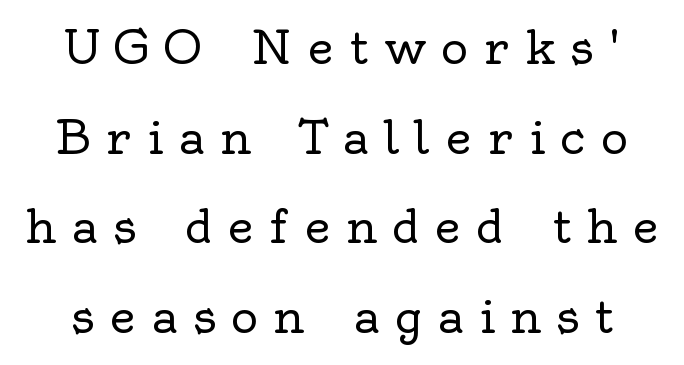
Q: Is the text bold? A: No.
Q: Is the text italic (slanted)? A: No, it is upright.
Q: Is the typeface a serif or a sans-serif typeface? A: Serif.
Q: Is the text underlined? A: No.
Q: Is the spacing between letters normal or unusually wide? A: Unusually wide.
Q: Is the spacing between lines tight, normal or loose? A: Loose.
Q: Width (condensed, normal, or wide)? A: Normal.
Q: x-height? A: Small.
Q: Monospaced? A: No.
